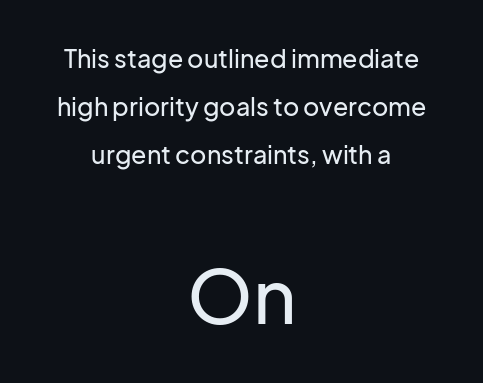
Observe the ordinary spacing: letters are neighbours, not strangers. Students, observe: this is what heavily led, spacious text looks like. The face used here is a sans, in the tradition of grotesques and geometrics. Two sizes are in play, and the larger belongs to the second block. The lettering holds an erect, upright posture throughout. Where is the straight margin? There isn't one; the lines are centered.
